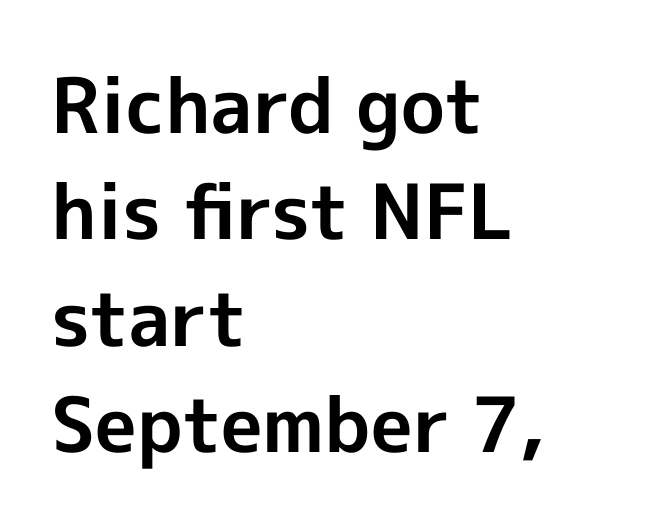
The image shows 76 px bold sans-serif type, upright; set left-aligned, normal line spacing (1.4x), normal letter spacing, not underlined; a medium x-height.
